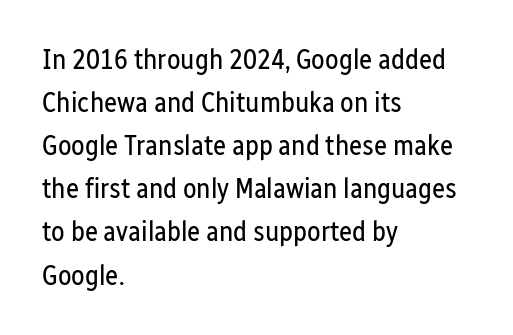
These glyphs show unthickened strokes, regular width or finer. This sample uses an upright cut, with every glyph sitting square on the baseline. Here the designer chose a conventional face with non-uniform glyph widths. Plain, unruled lines of type. The type family on display is of the sans-serif kind.
